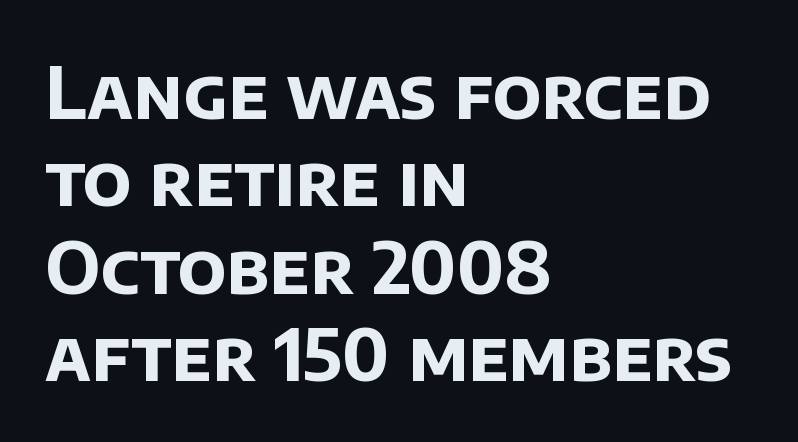
{"serif": "no", "bold": "yes", "weight": "bold", "width": "normal", "stroke_contrast": "low", "x_height": "large", "monospaced": "no", "underline": "no", "align": "left", "line_spacing_ratio": 1.23, "letter_spacing": "normal", "letter_spacing_em": 0.0, "glyph_px": 71}
